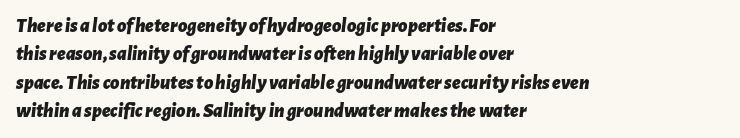
{"italic": "yes", "lean": "right", "slant_degrees": 7, "bold": "yes", "underline": "no", "align": "left", "line_spacing": "normal", "line_spacing_ratio": 1.42, "letter_spacing": "normal", "letter_spacing_em": 0.0, "glyph_px": 20}
